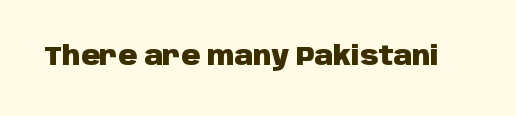
The image shows 26 px bold type, upright; set normal letter spacing, not underlined.
